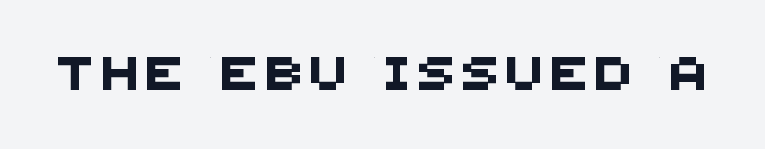
Q: Is the typeface a serif or a sans-serif typeface? A: Sans-serif.
Q: Is the text underlined? A: No.
Q: Is the spacing between letters normal or unusually wide? A: Unusually wide.
Q: Width (condensed, normal, or wide)? A: Normal.
Q: Stroke contrast? A: Medium.
Q: x-height? A: Large.
Q: Monospaced? A: No.
